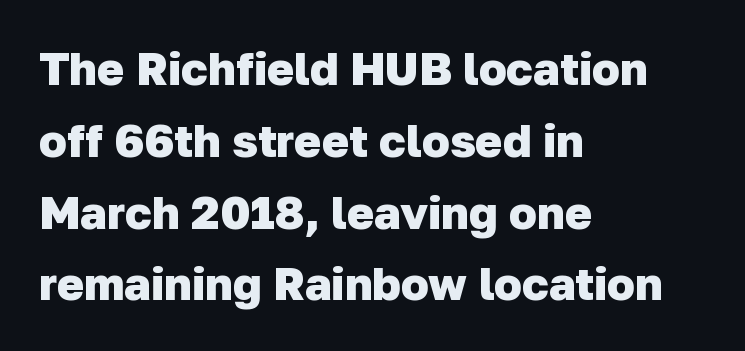
{"serif": "no", "bold": "yes", "weight": "heavy", "width": "normal", "stroke_contrast": "low", "x_height": "medium", "monospaced": "no", "underline": "no", "align": "left", "line_spacing": "normal", "line_spacing_ratio": 1.56, "letter_spacing": "normal", "letter_spacing_em": 0.0, "glyph_px": 46}
